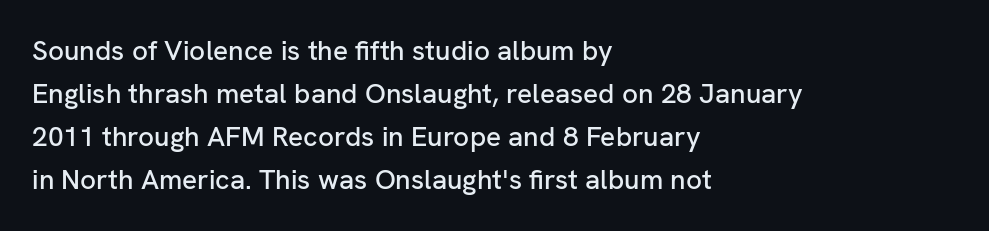
The image shows 28 px sans-serif type, upright; set left-aligned, normal line spacing (1.54x), normal letter spacing, not underlined; low stroke contrast and a medium x-height.
